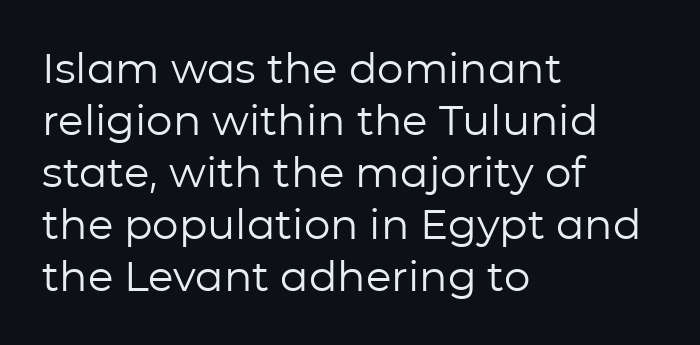
A bare baseline throughout the passage. Standard letterfit; no display-style spreading of the glyphs. Line starts are locked; line ends wander. Is this a fixed-width face? No — the glyphs have proportional, varying widths. Notice how the stems are strictly vertical — no italics here. Caption: face not bold, strokes unweighted.
